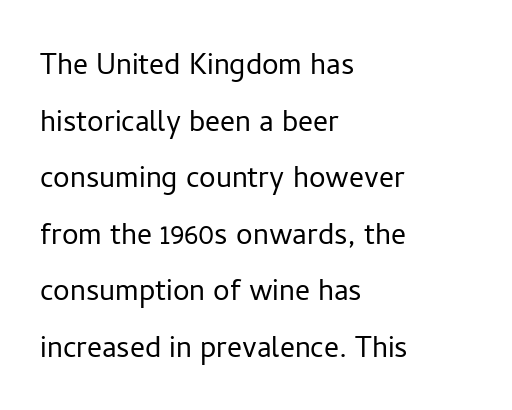
Q: Is the text bold? A: No.
Q: Is the text italic (slanted)? A: No, it is upright.
Q: Is the typeface a serif or a sans-serif typeface? A: Sans-serif.
Q: Is the text underlined? A: No.
Q: How is the paragraph aligned? A: Left-aligned.
Q: Is the spacing between letters normal or unusually wide? A: Normal.
Q: Is the spacing between lines tight, normal or loose? A: Normal.
Q: Width (condensed, normal, or wide)? A: Normal.
Q: Stroke contrast? A: Low.
Q: x-height? A: Medium.
Q: Monospaced? A: No.
